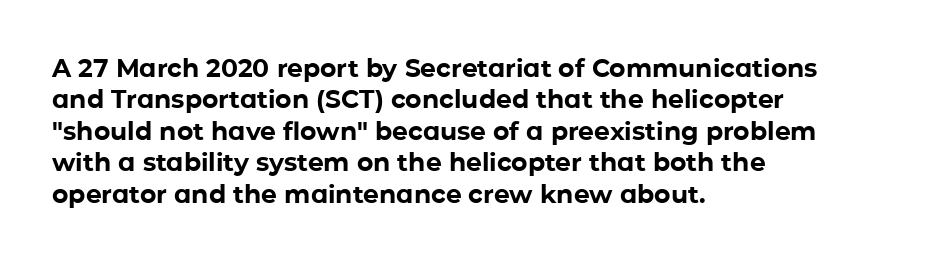
Horizontal alignment here is leftward, the default for most running prose. These lines were composed using upright roman letters. Quick note: underline off. Words appear dense and cohesive because spacing is normal. Honestly, the row spacing looks completely unremarkable. Heft: maximum for text — a bold.
